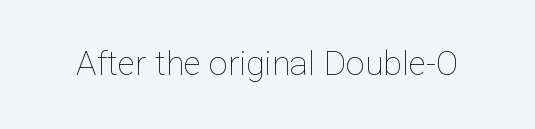
The image shows 34 px thin type, upright; set normal letter spacing, not underlined; low stroke contrast and a medium x-height.
